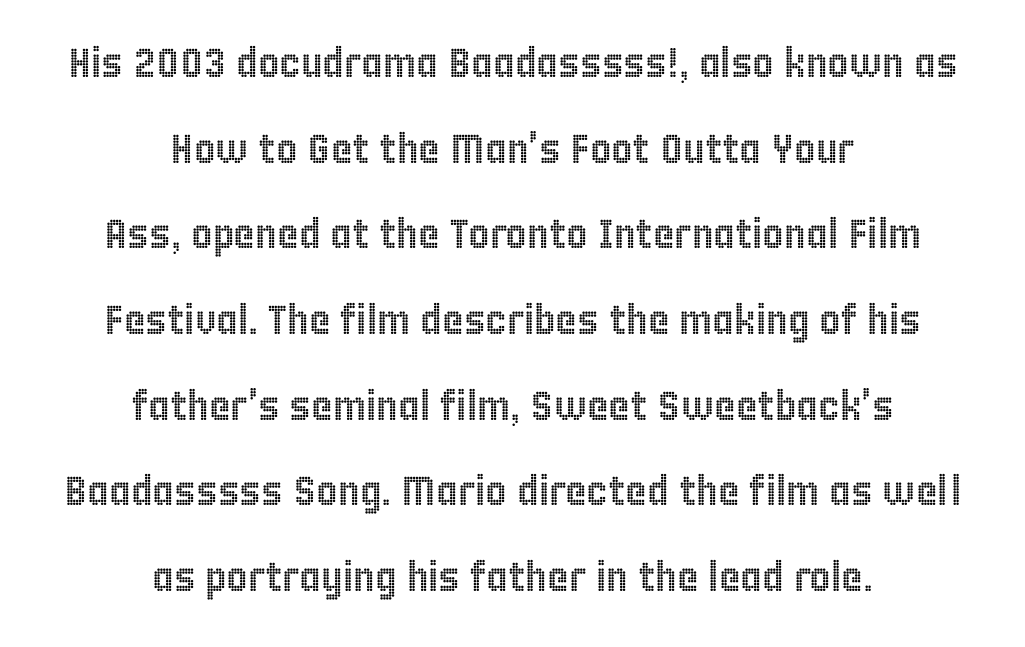
{"italic": "no", "width": "condensed", "x_height": "large", "monospaced": "no", "underline": "no", "align": "center", "line_spacing": "loose", "line_spacing_ratio": 2.09, "letter_spacing": "normal", "letter_spacing_em": 0.0, "glyph_px": 41}
